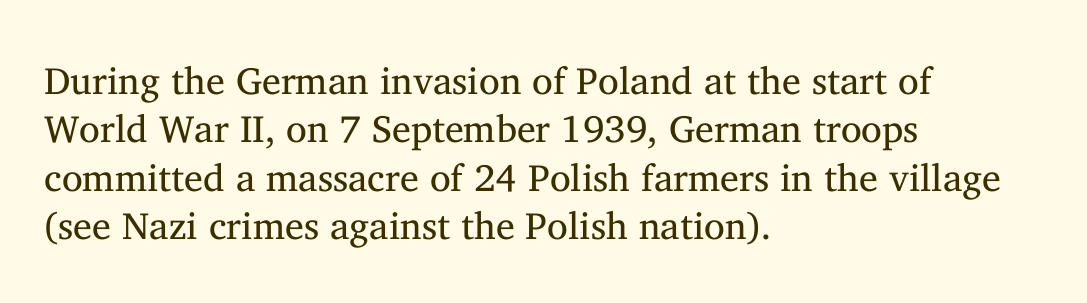
Line beginnings align vertically; line endings do not. Posture: upright roman. Descenders are the only things crossing below the line. The horizontal fit of the characters is conventional and even.
